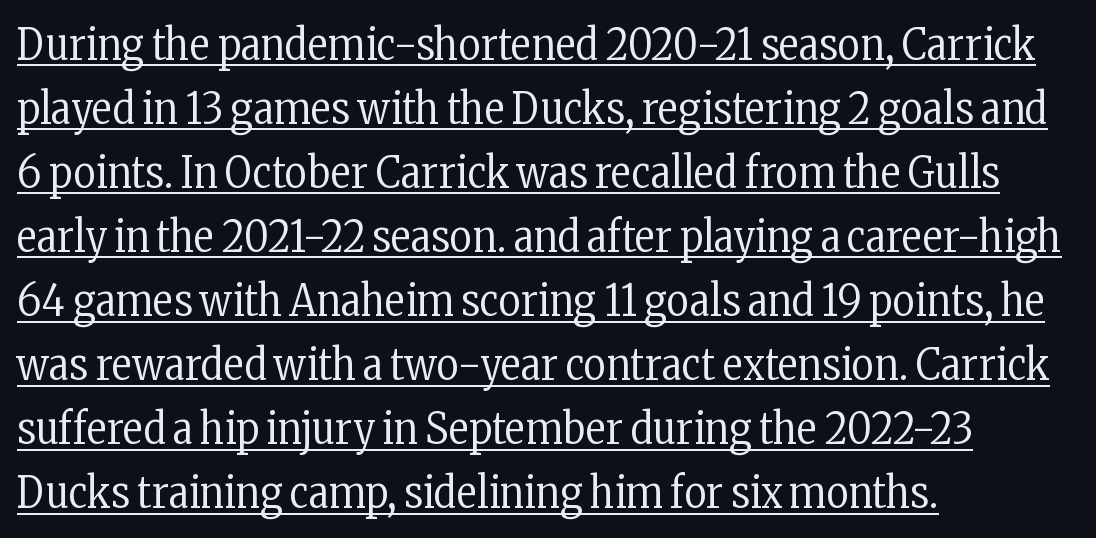
The image shows 43 px regular-weight, condensed serif type, upright; set left-aligned, normal line spacing (1.49x), normal letter spacing, underlined; low stroke contrast and a medium x-height.
